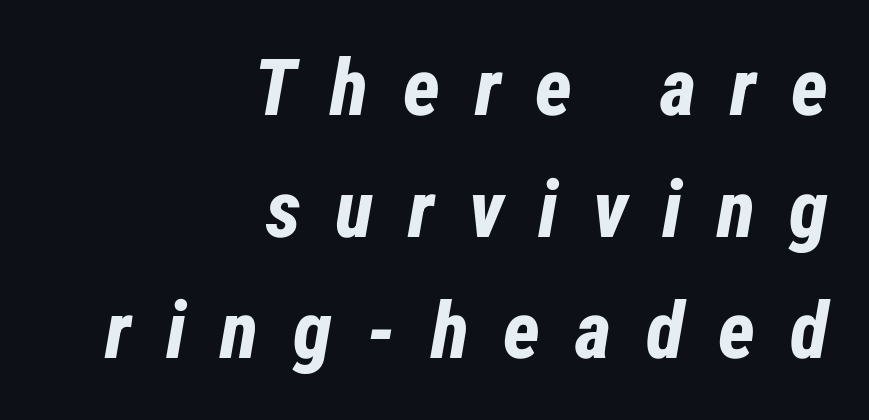
Where is the straight margin? On the right. Check the space under the baseline: it is left empty. Quick note: italic. A typesetter would call this proportional, since set widths differ per character. The horizontal fit of the characters is loose and conspicuously gappy. The typesetting leans heavy: a genuine bold.
